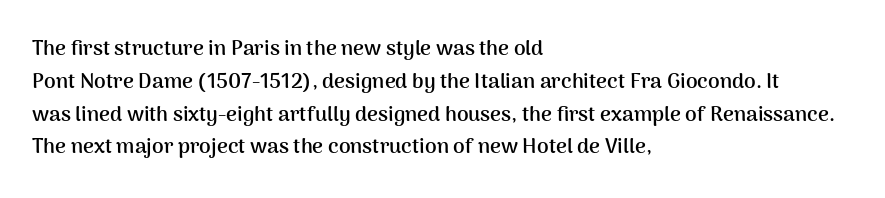
Weight check: bold — yes, fully. This rendering features lettering with no underline. This is the regular roman posture of the typeface. Is there much room between lines? A standard amount, neither cramped nor airy. No extra tracking has been applied to these lines. The rag falls on the right side of this text block.
